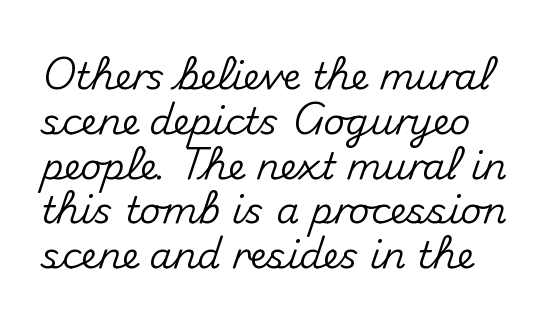
Q: Is the text italic (slanted)? A: Yes.
Q: Is the typeface a serif or a sans-serif typeface? A: Sans-serif.
Q: Is the text underlined? A: No.
Q: Is the spacing between letters normal or unusually wide? A: Normal.
Q: Width (condensed, normal, or wide)? A: Normal.
Q: Stroke contrast? A: Medium.
Q: x-height? A: Small.
Q: Monospaced? A: No.
